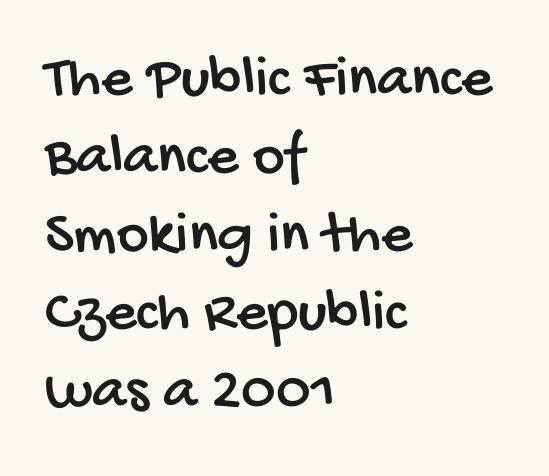
{"serif": "no", "width": "condensed", "stroke_contrast": "low", "x_height": "large", "monospaced": "no", "underline": "no", "align": "left", "line_spacing": "normal", "line_spacing_ratio": 1.28, "letter_spacing": "normal", "letter_spacing_em": 0.0, "glyph_px": 61}
